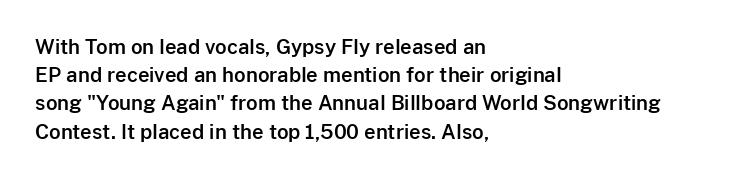
Quick note: interline space is typical. Layout note: lines flush left. The tracking reads as untouched default to a designer's eye. The passage shown is not underscored anywhere. The type sits square on the baseline with zero lean.
